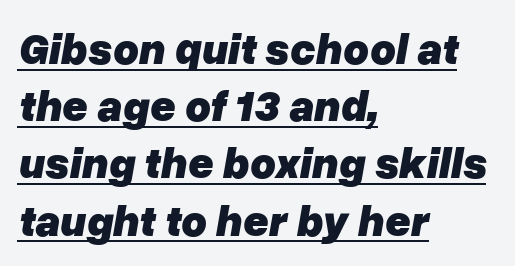
You could not count columns in this text — the font is proportionally spaced. The whole block is typeset with a tilt. A baseline rule has been typeset under these characters. You could call the tracking neutral — neither tight nor loose. Its strokes are broad and dark, the hallmark of bold type.
